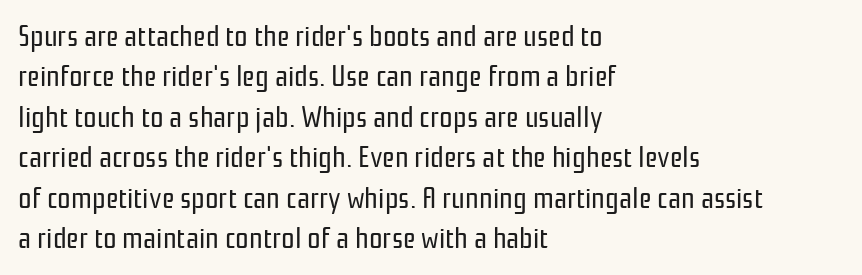
{"serif": "no", "italic": "no", "bold": "no", "weight": "regular", "width": "condensed", "stroke_contrast": "low", "x_height": "medium", "monospaced": "no", "underline": "no", "align": "left", "line_spacing": "normal", "line_spacing_ratio": 1.35, "letter_spacing": "normal", "letter_spacing_em": 0.0, "glyph_px": 30}
